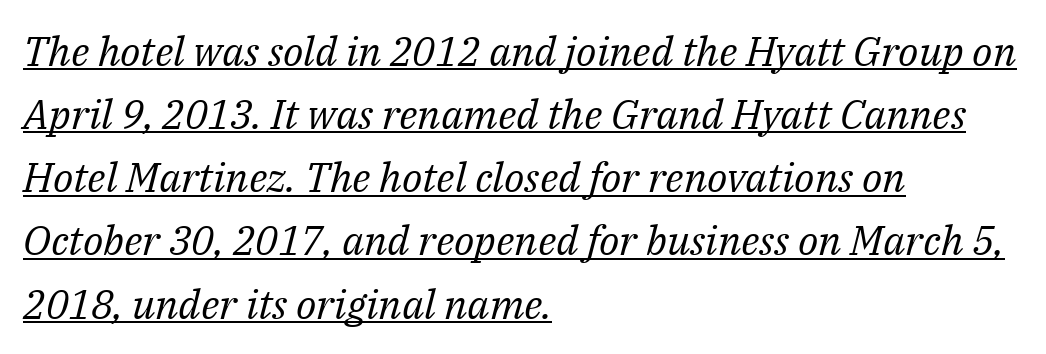
{"serif": "yes", "italic": "yes", "lean": "right", "slant_degrees": 14, "bold": "no", "weight": "regular", "width": "normal", "stroke_contrast": "medium", "x_height": "medium", "monospaced": "no", "underline": "yes", "align": "left", "line_spacing": "normal", "line_spacing_ratio": 1.54, "letter_spacing": "normal", "letter_spacing_em": 0.0, "glyph_px": 41}
